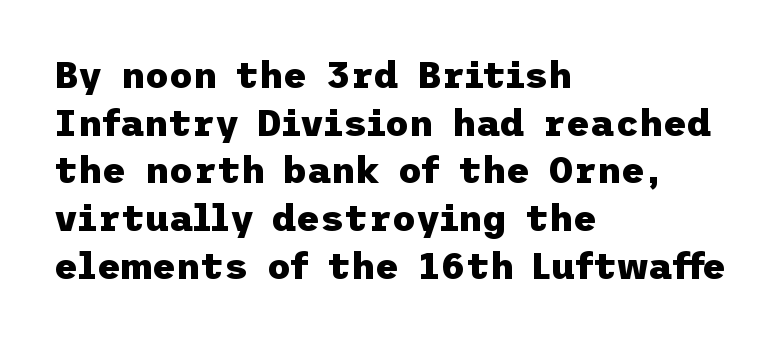
{"serif": "no", "italic": "no", "bold": "yes", "weight": "heavy", "width": "normal", "stroke_contrast": "low", "x_height": "medium", "underline": "no", "align": "left", "line_spacing": "normal", "line_spacing_ratio": 1.29, "letter_spacing": "normal", "letter_spacing_em": 0.0, "glyph_px": 37}
